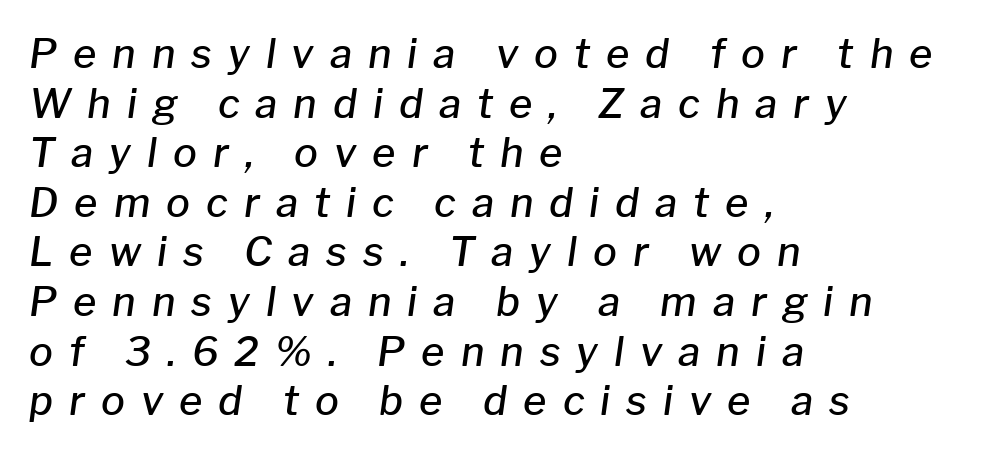
The area under the type is left untouched. Teacher's note: observe the even left margin — that is flush-left alignment. The face used here has a pronounced slope to its letters. These lines carry some extra weight — a demibold, not a full bold. Spacing between characters has been opened up far beyond the box default.
